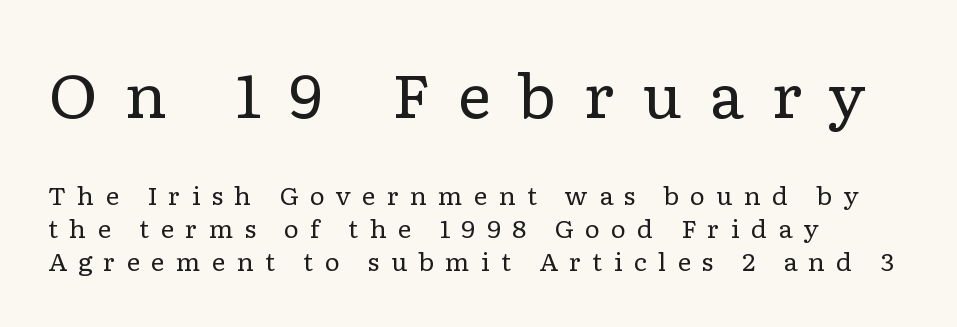
The image shows 59 px regular-weight, wide serif type, upright; set left-aligned, normal line spacing (1.37x), unusually wide letter spacing (+0.45 em), not underlined; the first (top) block is 2.46x larger; low stroke contrast and a medium x-height.
